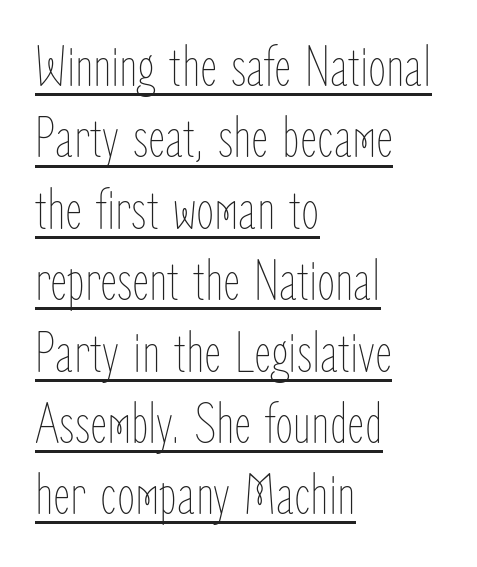
{"italic": "no", "bold": "no", "weight": "thin", "width": "condensed", "stroke_contrast": "low", "x_height": "medium", "monospaced": "no", "underline": "yes", "align": "left", "line_spacing_ratio": 1.21, "letter_spacing": "normal", "letter_spacing_em": 0.0, "glyph_px": 59}
